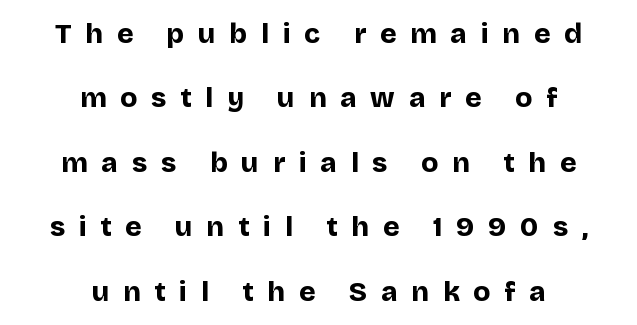
{"serif": "no", "italic": "no", "bold": "yes", "weight": "bold", "width": "normal", "stroke_contrast": "low", "x_height": "large", "monospaced": "no", "underline": "no", "align": "center", "line_spacing": "loose", "line_spacing_ratio": 2.3, "letter_spacing": "wide", "letter_spacing_em": 0.49, "glyph_px": 28}
